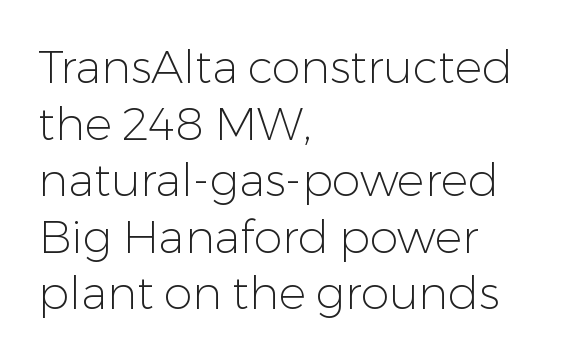
The face looks like a standard text weight, possibly lighter. A typesetter would call this proportional, since set widths differ per character. Italic? Not at all — the glyphs are vertical. Anything drawn beneath the words? Only blank space. Tracking value appears to be zero — textbook default spacing.
